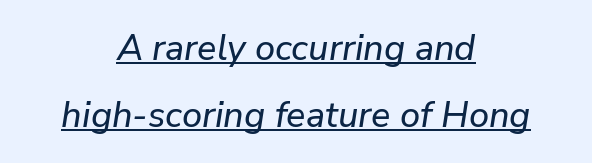
What decoration does the sample have? An underline. The face used here is rendered with its standard letterfit. Is this a fixed-width face? No — the glyphs have proportional, varying widths. Yep, that's italic — everything's leaning. Typeset on center — no edge is straight.
